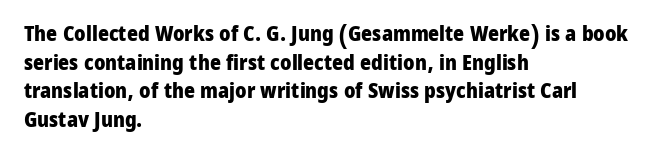
Q: Is the text bold? A: Yes.
Q: Is the text italic (slanted)? A: No, it is upright.
Q: Is the text underlined? A: No.
Q: How is the paragraph aligned? A: Left-aligned.
Q: Is the spacing between letters normal or unusually wide? A: Normal.
Q: Is the spacing between lines tight, normal or loose? A: Normal.
